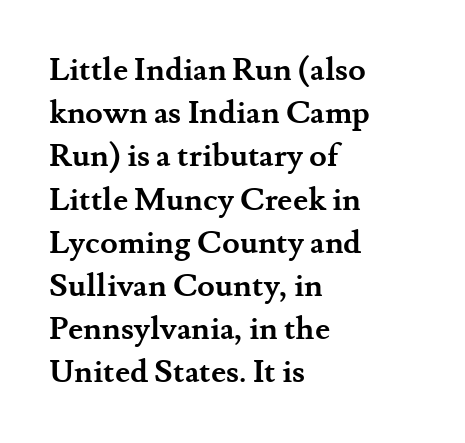
{"serif": "yes", "italic": "no", "bold": "yes", "weight": "semibold", "width": "normal", "stroke_contrast": "medium", "x_height": "small", "monospaced": "no", "underline": "no", "align": "left", "line_spacing": "normal", "line_spacing_ratio": 1.35, "letter_spacing": "normal", "letter_spacing_em": 0.0, "glyph_px": 32}
